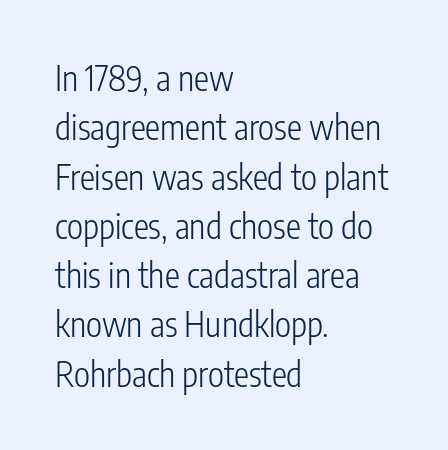
The typesetter chose a ragged-right arrangement here. Line spacing here is normal. The foot of each line stays bare and open. Is the letter spacing exaggerated? No — it looks like the ordinary default. Posture: vertical.
